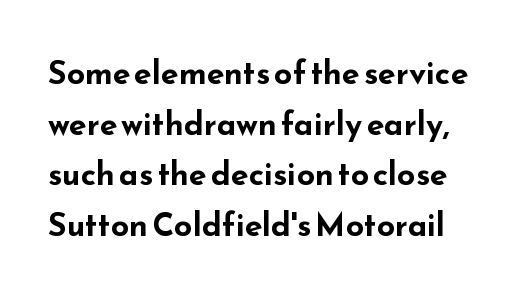
The type is set solid horizontally, with unmodified tracking. Honestly, there is no underline to notice here at all. Students, observe: this is what conventionally led text looks like. The face used here is proportionally spaced, like ordinary book or web type. Heft: maximum for text — a bold. This sample uses a sans-serif face.
